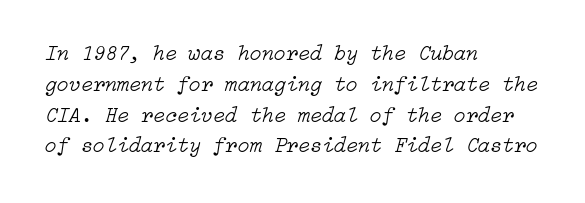
A student would call this left alignment; a typographer would say flush left, rag right. Beneath every word, the page is bare. Does the lettering tilt? It does — this is italic. This sample keeps an unexceptional amount of space between lines.
